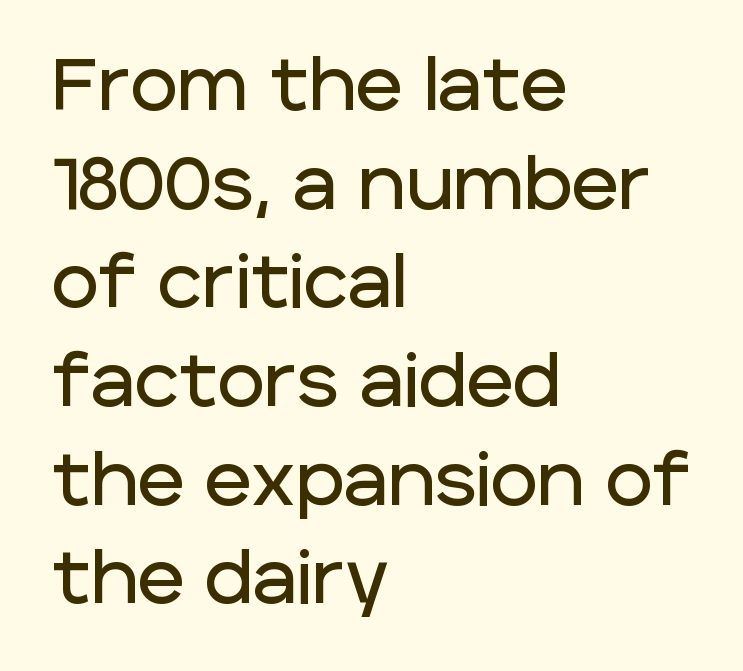
Q: Is the text italic (slanted)? A: No, it is upright.
Q: Is the typeface a serif or a sans-serif typeface? A: Sans-serif.
Q: Is the text underlined? A: No.
Q: How is the paragraph aligned? A: Left-aligned.
Q: Is the spacing between letters normal or unusually wide? A: Normal.
Q: Is the spacing between lines tight, normal or loose? A: Normal.
Q: Width (condensed, normal, or wide)? A: Normal.
Q: Stroke contrast? A: Low.
Q: x-height? A: Large.
Q: Monospaced? A: No.
